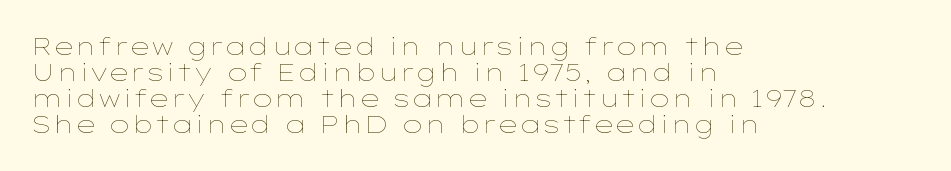
{"italic": "no", "bold": "no", "underline": "no", "align": "left", "line_spacing": "tight", "line_spacing_ratio": 1.09, "letter_spacing": "normal", "letter_spacing_em": 0.0, "glyph_px": 24}
